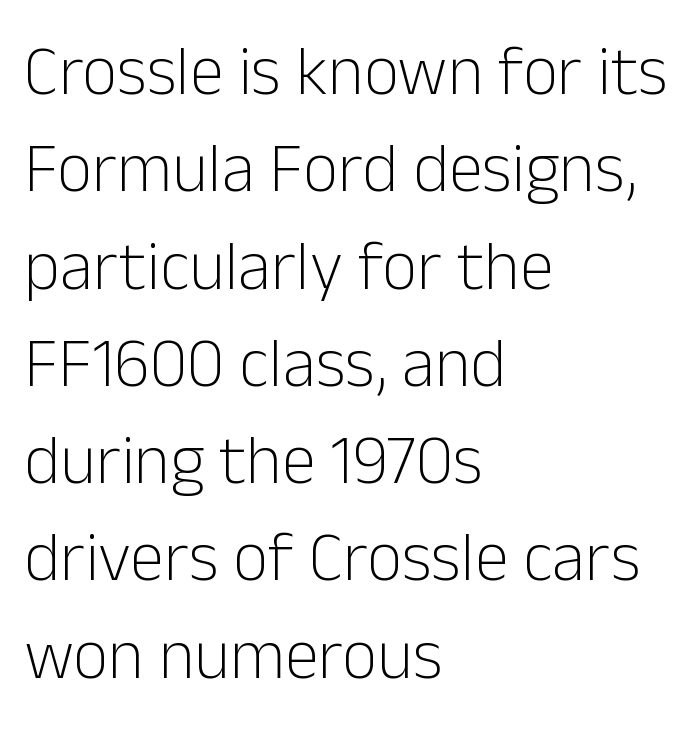
{"serif": "no", "italic": "no", "bold": "no", "weight": "light", "width": "normal", "stroke_contrast": "low", "x_height": "medium", "monospaced": "no", "underline": "no", "align": "left", "line_spacing": "normal", "line_spacing_ratio": 1.41, "letter_spacing": "normal", "letter_spacing_em": 0.0, "glyph_px": 69}
